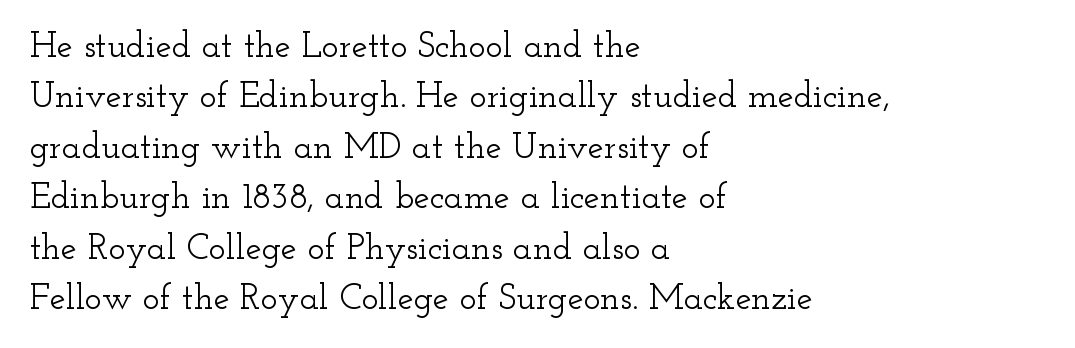
The image shows 36 px wide serif type, upright; set left-aligned, normal line spacing (1.4x), normal letter spacing, not underlined; low stroke contrast and a small x-height.
